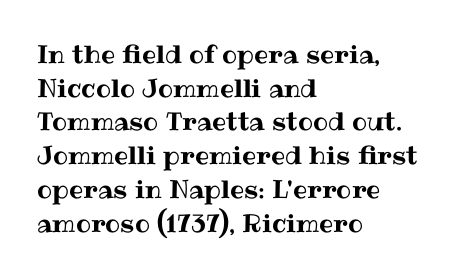
{"italic": "no", "underline": "no", "align": "left", "line_spacing": "normal", "line_spacing_ratio": 1.35, "letter_spacing": "normal", "letter_spacing_em": 0.0, "glyph_px": 25}
